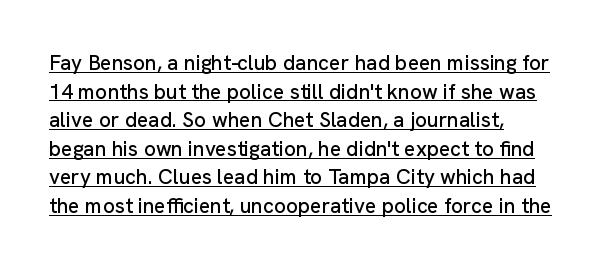
It's the straight-up-and-down kind of type. Compared with typical paragraphs, the rows here are spaced about the same. Characters follow at the spacing the type designer built in. These characters rest on top of a visible drawn line.
